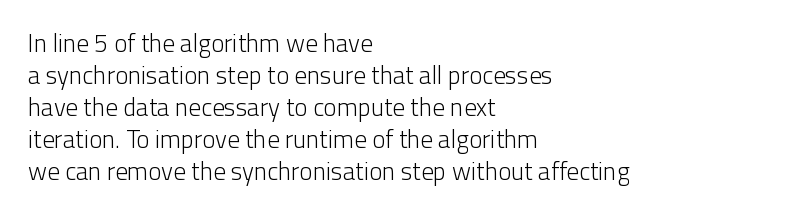
{"italic": "no", "bold": "no", "underline": "no", "align": "left", "line_spacing": "normal", "line_spacing_ratio": 1.28, "letter_spacing": "normal", "letter_spacing_em": 0.0, "glyph_px": 25}
